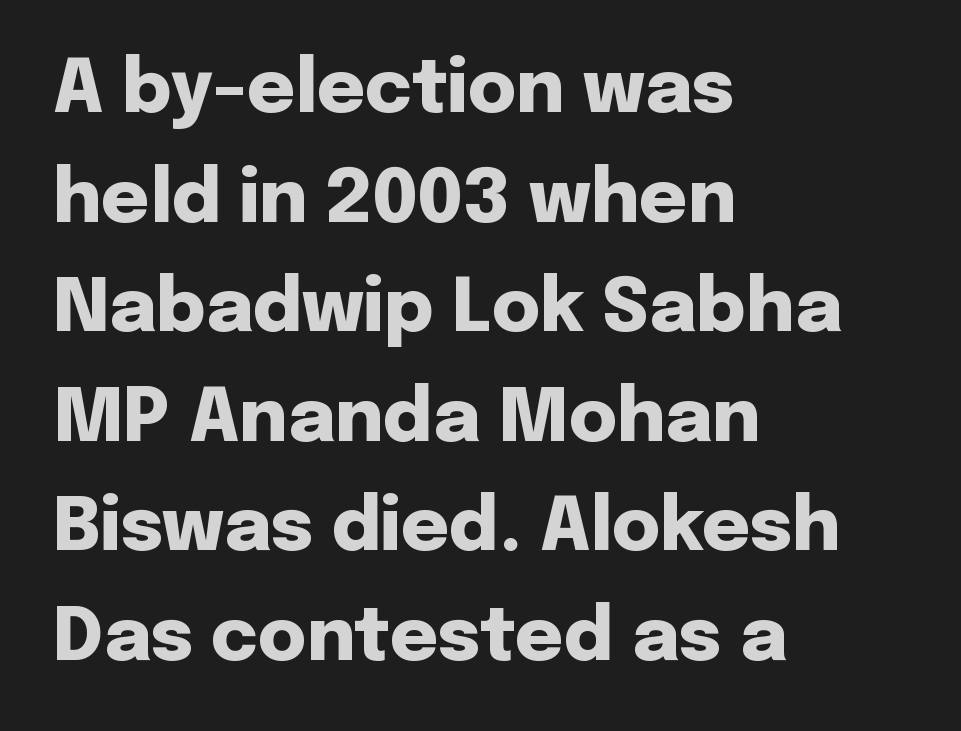
The image shows 74 px heavy sans-serif type, upright; set left-aligned, normal line spacing (1.48x), normal letter spacing, not underlined; low stroke contrast and a medium x-height.
